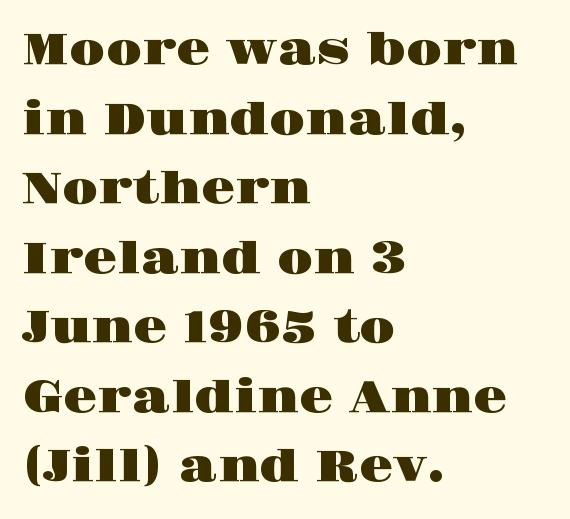
The image shows 44 px wide serif type, upright; set left-aligned, normal line spacing (1.58x), normal letter spacing, not underlined; high stroke contrast and a large x-height.
